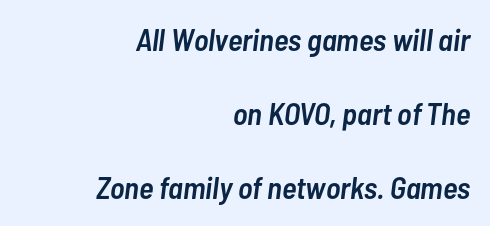
Slightly chunky letters — semibold, I'd say, not full bold. Does the lettering tilt? It does — this is italic. There is no visible air inserted between adjacent glyphs. Loosely led — the rows are spread out.
